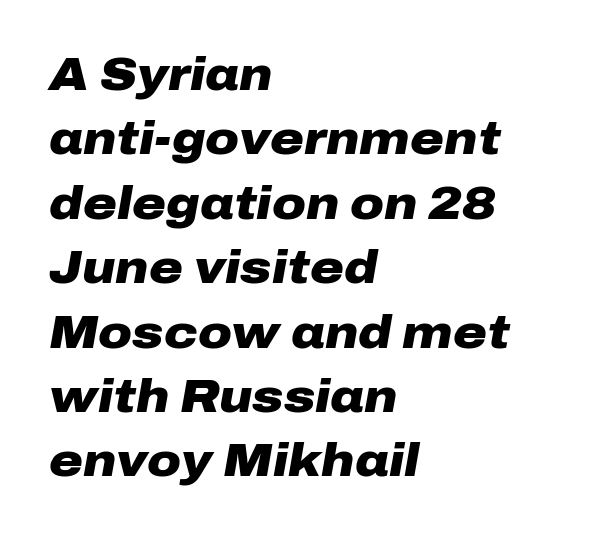
{"italic": "yes", "lean": "right", "slant_degrees": 10, "bold": "yes", "weight": "heavy", "width": "wide", "stroke_contrast": "low", "x_height": "medium", "monospaced": "no", "underline": "no", "align": "left", "line_spacing": "normal", "line_spacing_ratio": 1.4, "letter_spacing": "normal", "letter_spacing_em": 0.0, "glyph_px": 46}
